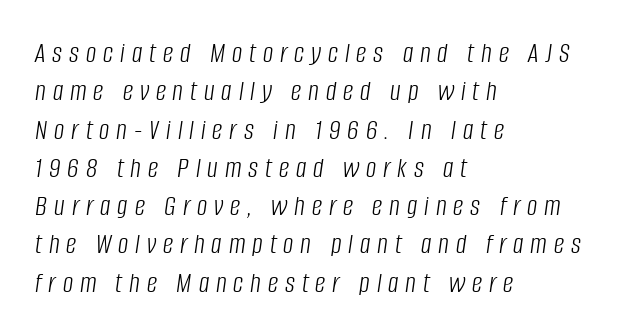
{"italic": "yes", "lean": "right", "slant_degrees": 8, "bold": "no", "weight": "light", "width": "condensed", "stroke_contrast": "low", "x_height": "large", "monospaced": "no", "underline": "no", "align": "left", "line_spacing": "normal", "line_spacing_ratio": 1.32, "letter_spacing": "wide", "letter_spacing_em": 0.24, "glyph_px": 29}
